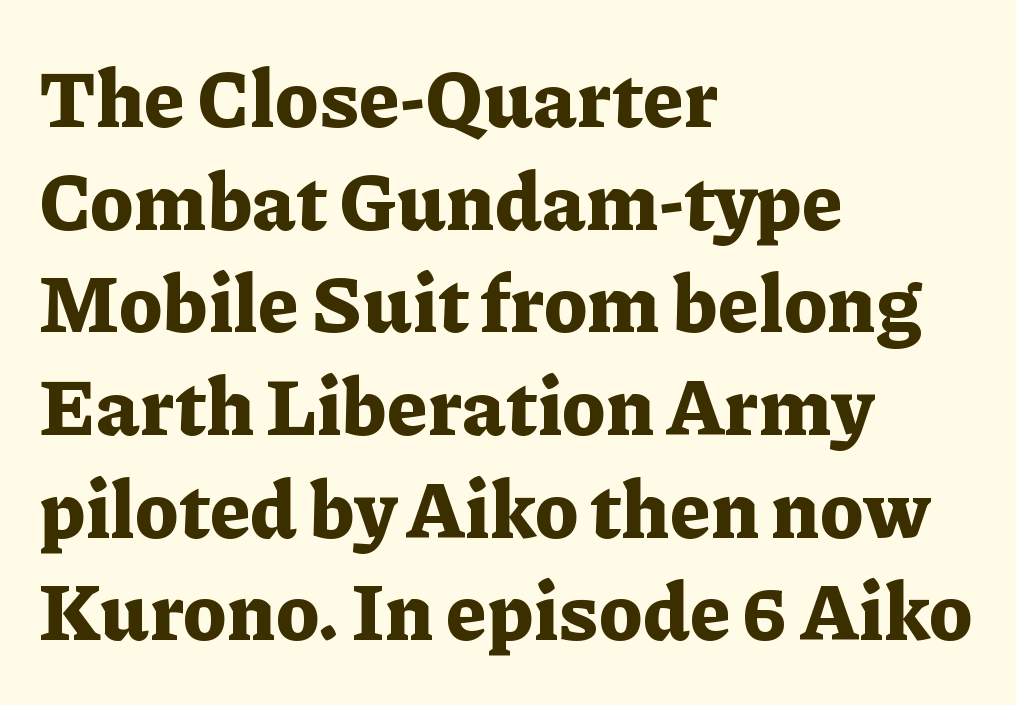
Classification — serif. Bare-footed words on every line. You could not count columns in this text — the font is proportionally spaced. The letters stand upright; this is a roman face. Is there much room between lines? A standard amount, neither cramped nor airy. The text block is weighted toward the left margin, trailing off unevenly rightward.
